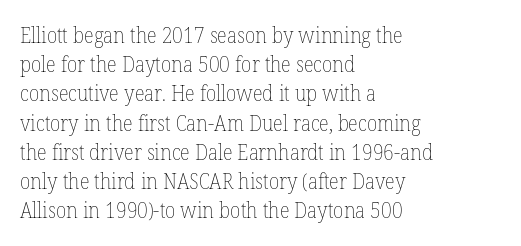
{"italic": "no", "bold": "no", "underline": "no", "align": "left", "line_spacing": "normal", "line_spacing_ratio": 1.39, "letter_spacing": "normal", "letter_spacing_em": 0.0, "glyph_px": 21}
